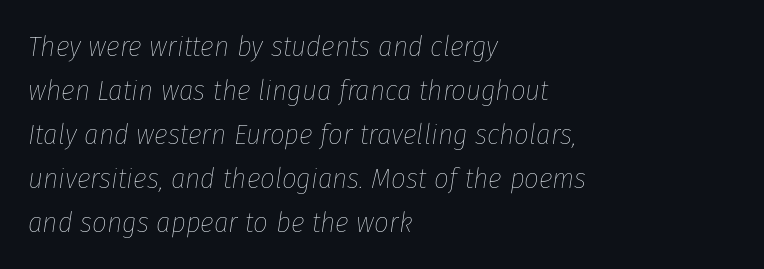
{"italic": "yes", "lean": "right", "slant_degrees": 8, "bold": "no", "weight": "thin", "width": "condensed", "stroke_contrast": "low", "x_height": "medium", "monospaced": "no", "underline": "no", "align": "left", "line_spacing": "normal", "line_spacing_ratio": 1.52, "letter_spacing": "normal", "letter_spacing_em": 0.0, "glyph_px": 29}
